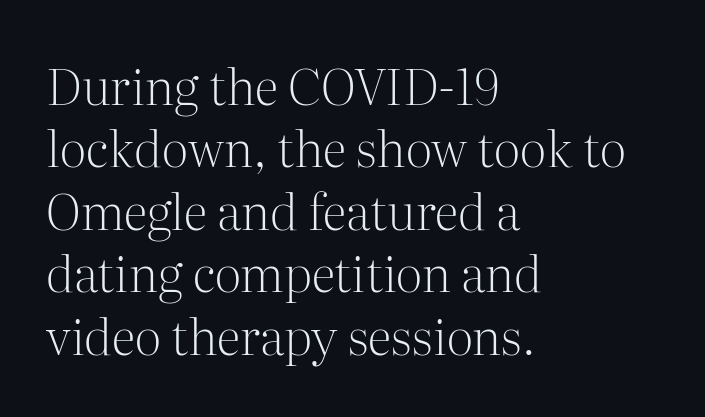
Little horizontal feet cap the strokes, marking this as serif type. This sample uses plain, unmodified letter spacing. Notice how the stems are strictly vertical — no italics here. This rendering uses left alignment, leaving the right contour irregular. Stems here are at most as thick as an everyday book face. The baseline area is clear.
